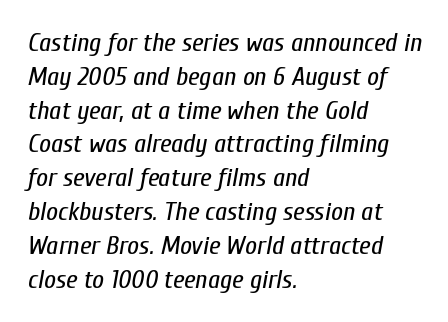
Tracking here is standard; glyphs follow each other at the usual distance. Summary of vertical rhythm: regular, with standard interline spacing. The words here are not underlined. There's an unmistakable incline to the writing here. Stroke thickness stays within the range of a standard reading face or lighter.
